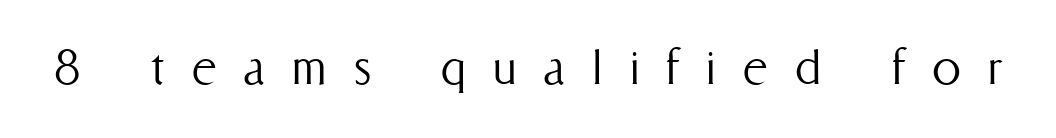
The image shows 58 px light, condensed type, upright; set unusually wide letter spacing (+0.47 em), not underlined; medium stroke contrast and a medium x-height.
